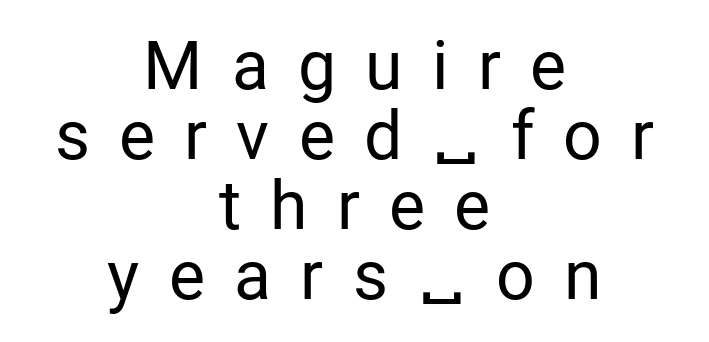
The image shows 68 px regular-weight sans-serif type, upright; set centered, tight line spacing (1.03x), unusually wide letter spacing (+0.43 em), not underlined; low stroke contrast and a medium x-height.
